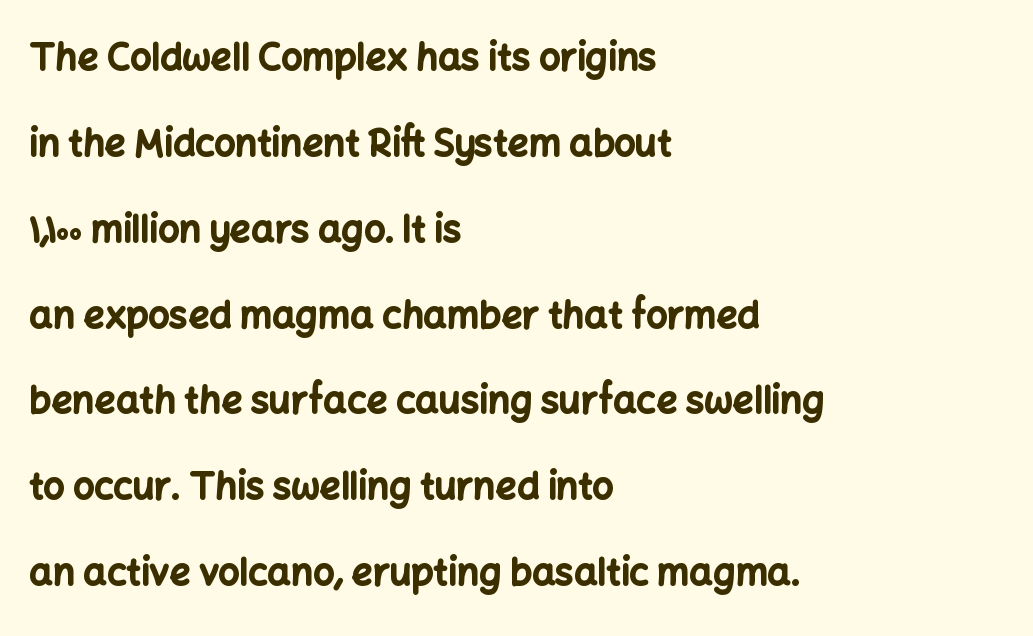
{"serif": "no", "italic": "no", "bold": "yes", "weight": "bold", "width": "normal", "stroke_contrast": "low", "x_height": "medium", "monospaced": "no", "underline": "no", "align": "left", "line_spacing": "loose", "line_spacing_ratio": 2.32, "letter_spacing": "normal", "letter_spacing_em": 0.0, "glyph_px": 37}
